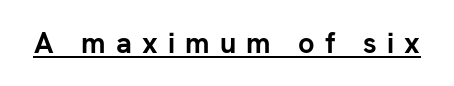
Q: Is the text bold? A: Yes.
Q: Is the text italic (slanted)? A: No, it is upright.
Q: Is the typeface a serif or a sans-serif typeface? A: Sans-serif.
Q: Is the text underlined? A: Yes.
Q: Is the spacing between letters normal or unusually wide? A: Unusually wide.
Q: Width (condensed, normal, or wide)? A: Normal.
Q: Stroke contrast? A: Low.
Q: x-height? A: Medium.
Q: Monospaced? A: No.
